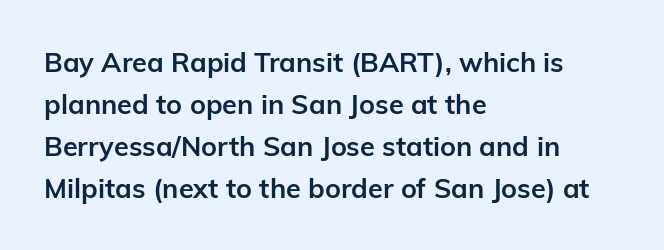
{"italic": "no", "bold": "yes", "underline": "no", "align": "left", "line_spacing": "normal", "line_spacing_ratio": 1.56, "letter_spacing": "normal", "letter_spacing_em": 0.0, "glyph_px": 27}
